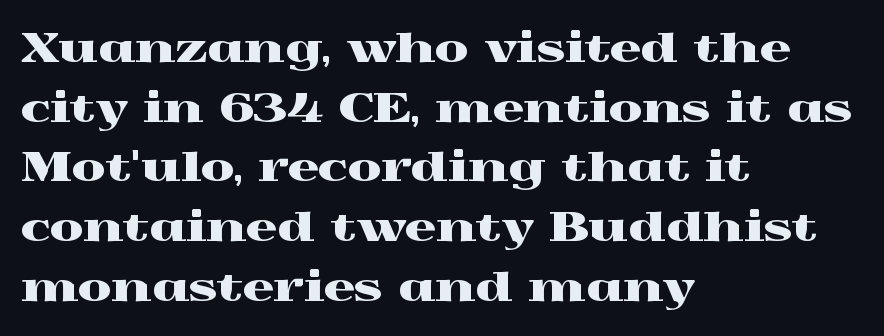
{"serif": "yes", "italic": "no", "width": "wide", "x_height": "medium", "monospaced": "no", "underline": "no", "align": "left", "line_spacing": "normal", "line_spacing_ratio": 1.53, "letter_spacing": "normal", "letter_spacing_em": 0.0, "glyph_px": 39}
